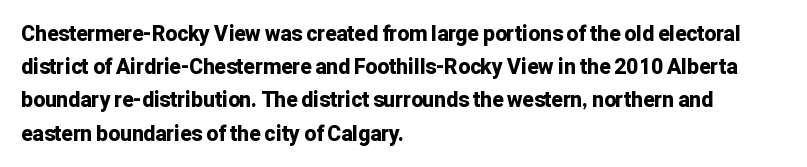
Q: Is the text bold? A: Yes.
Q: Is the text italic (slanted)? A: No, it is upright.
Q: Is the text underlined? A: No.
Q: How is the paragraph aligned? A: Left-aligned.
Q: Is the spacing between letters normal or unusually wide? A: Normal.
Q: Is the spacing between lines tight, normal or loose? A: Normal.
